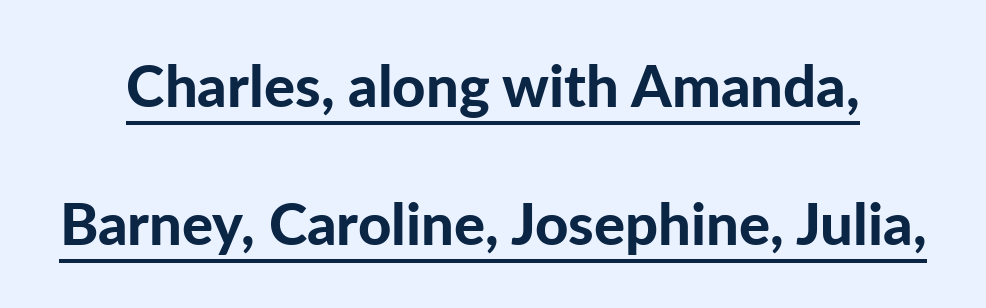
Q: Is the text bold? A: Yes.
Q: Is the text italic (slanted)? A: No, it is upright.
Q: Is the typeface a serif or a sans-serif typeface? A: Sans-serif.
Q: Is the text underlined? A: Yes.
Q: Is the spacing between letters normal or unusually wide? A: Normal.
Q: Is the spacing between lines tight, normal or loose? A: Loose.
Q: Width (condensed, normal, or wide)? A: Normal.
Q: Stroke contrast? A: Low.
Q: x-height? A: Medium.
Q: Monospaced? A: No.
